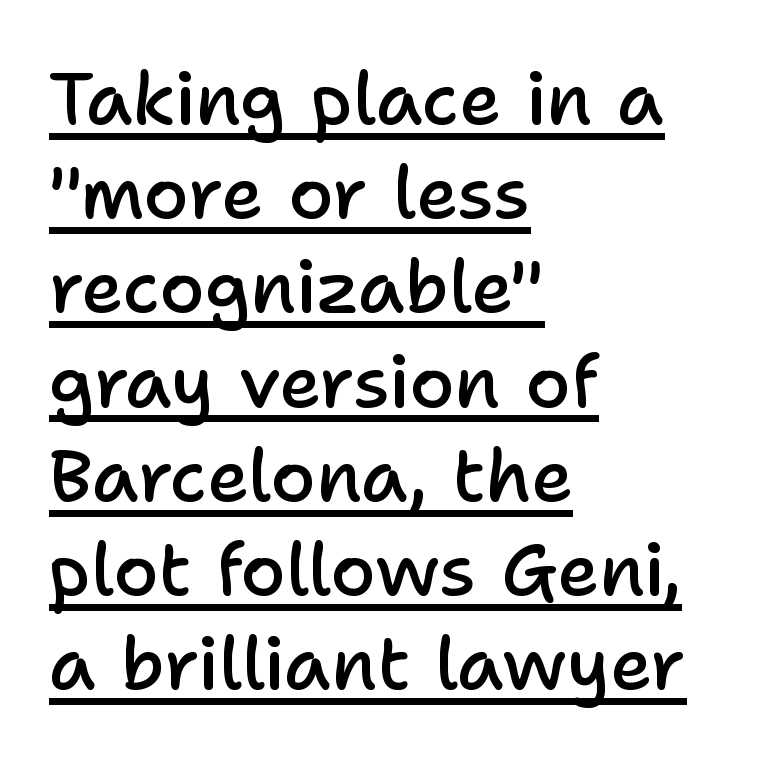
{"serif": "no", "italic": "no", "bold": "semi", "weight": "semibold", "width": "normal", "stroke_contrast": "low", "x_height": "medium", "monospaced": "no", "underline": "yes", "align": "left", "line_spacing": "normal", "line_spacing_ratio": 1.29, "letter_spacing": "normal", "letter_spacing_em": 0.0, "glyph_px": 73}
